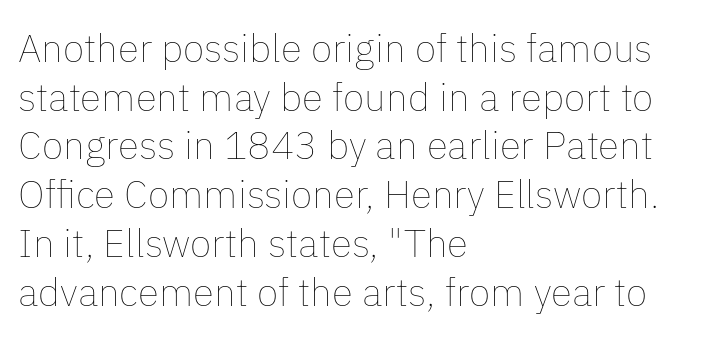
{"italic": "no", "bold": "no", "weight": "thin", "width": "normal", "stroke_contrast": "low", "x_height": "medium", "monospaced": "no", "underline": "no", "align": "left", "line_spacing": "normal", "line_spacing_ratio": 1.25, "letter_spacing": "normal", "letter_spacing_em": 0.0, "glyph_px": 39}
